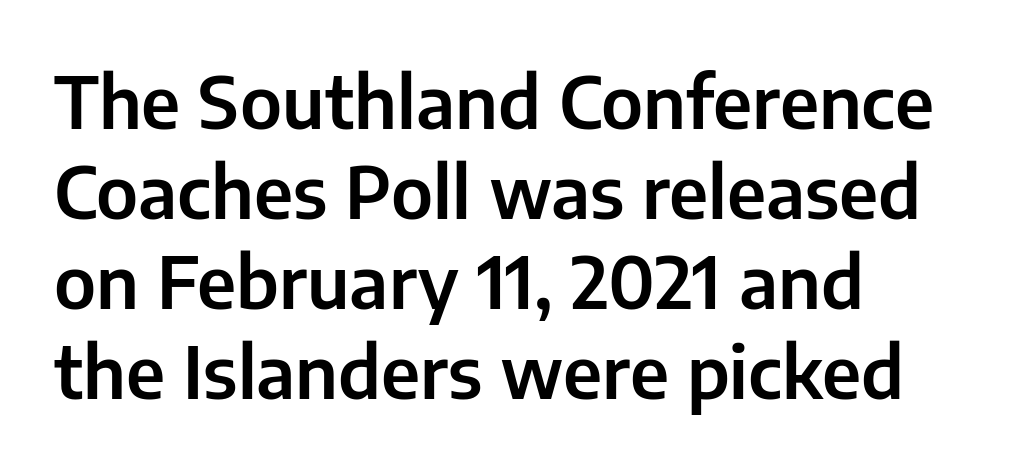
Q: Is the text italic (slanted)? A: No, it is upright.
Q: Is the typeface a serif or a sans-serif typeface? A: Sans-serif.
Q: Is the text underlined? A: No.
Q: How is the paragraph aligned? A: Left-aligned.
Q: Is the spacing between letters normal or unusually wide? A: Normal.
Q: Is the spacing between lines tight, normal or loose? A: Normal.
Q: Width (condensed, normal, or wide)? A: Normal.
Q: Stroke contrast? A: Low.
Q: x-height? A: Medium.
Q: Monospaced? A: No.
